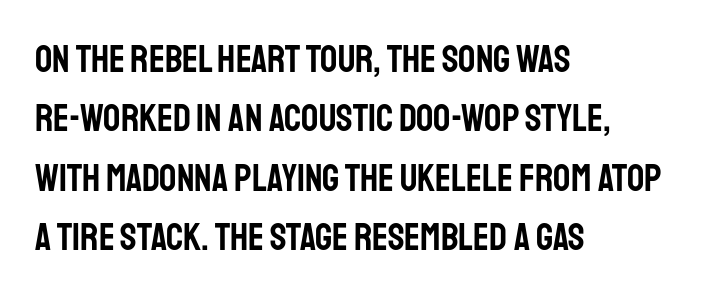
Baseline-to-baseline distance is the conventional proportion of letter height. Does the type have serifs? No, each stem ends abruptly. Looks like regular typesetting: each glyph gets only the width it needs. These lines stack with their left ends in a neat column.
